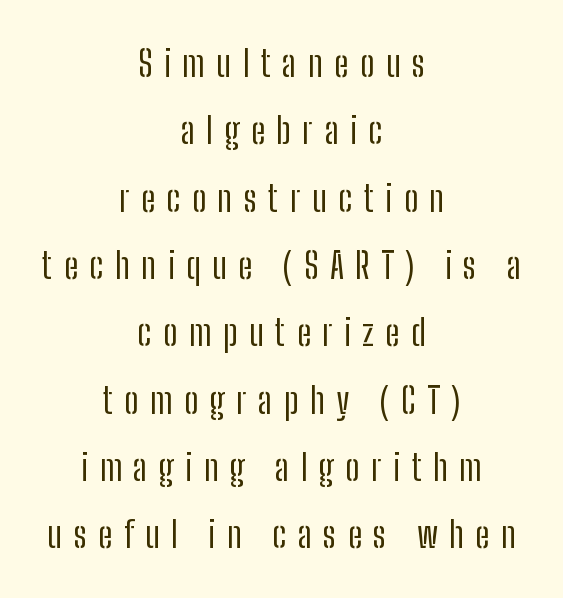
Italic: no, the glyphs are upright roman. A typesetter would call this proportional, since set widths differ per character. Quick note: underline off. Weight: regular or lighter.
